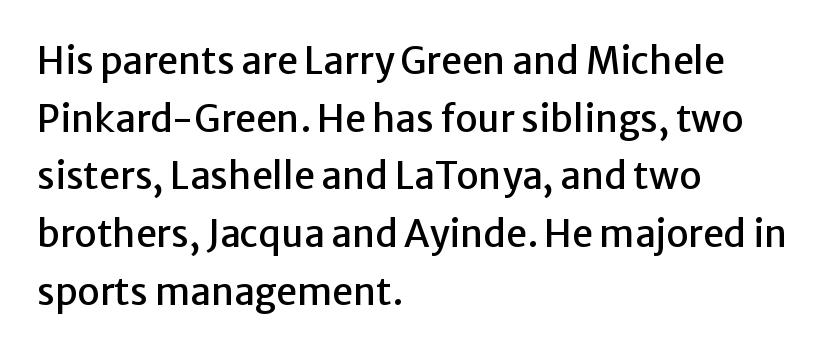
{"serif": "no", "italic": "no", "width": "normal", "stroke_contrast": "low", "x_height": "medium", "monospaced": "no", "underline": "no", "align": "left", "line_spacing": "normal", "line_spacing_ratio": 1.56, "letter_spacing": "normal", "letter_spacing_em": 0.0, "glyph_px": 37}
